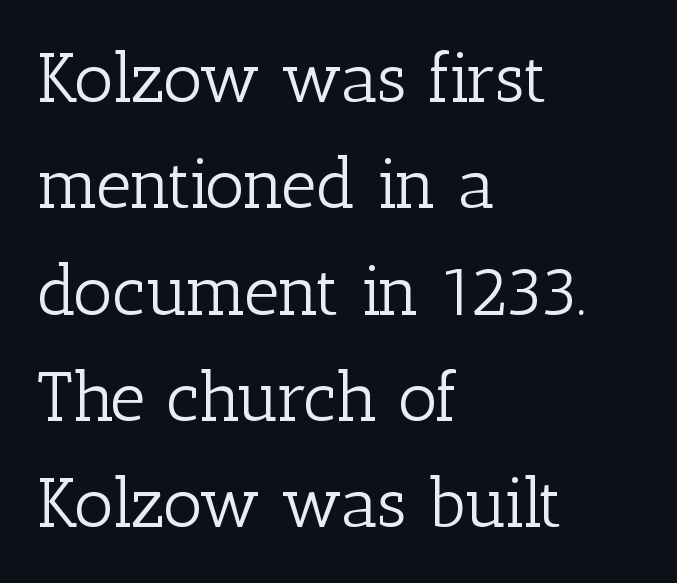
{"serif": "yes", "italic": "no", "bold": "no", "weight": "light", "width": "normal", "stroke_contrast": "low", "x_height": "medium", "monospaced": "no", "underline": "no", "align": "left", "line_spacing": "normal", "line_spacing_ratio": 1.54, "letter_spacing": "normal", "letter_spacing_em": 0.0, "glyph_px": 69}
